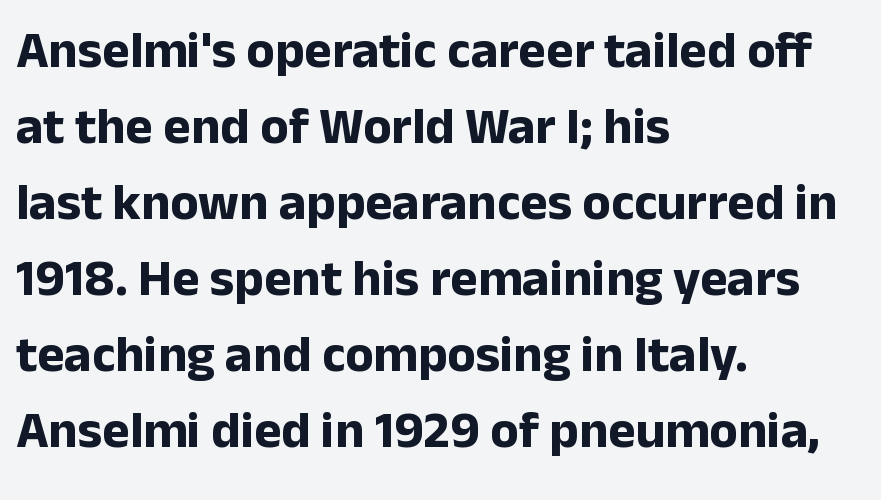
The image shows 52 px bold sans-serif type, upright; set left-aligned, normal line spacing (1.46x), normal letter spacing, not underlined; low stroke contrast and a medium x-height.
